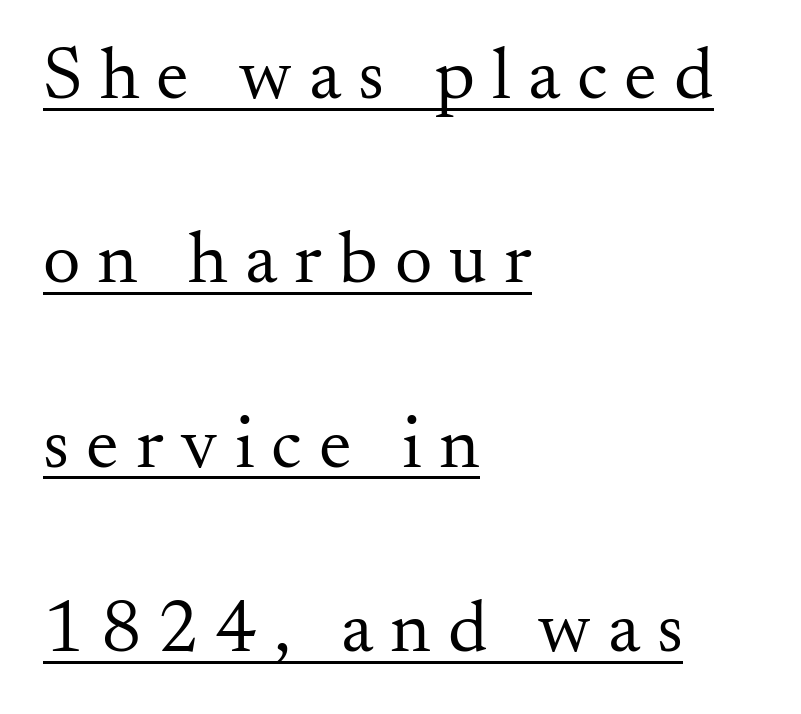
Q: Is the text bold? A: No.
Q: Is the text italic (slanted)? A: No, it is upright.
Q: Is the typeface a serif or a sans-serif typeface? A: Serif.
Q: Is the text underlined? A: Yes.
Q: How is the paragraph aligned? A: Left-aligned.
Q: Is the spacing between letters normal or unusually wide? A: Unusually wide.
Q: Is the spacing between lines tight, normal or loose? A: Loose.
Q: Width (condensed, normal, or wide)? A: Normal.
Q: Stroke contrast? A: Medium.
Q: x-height? A: Small.
Q: Monospaced? A: No.
